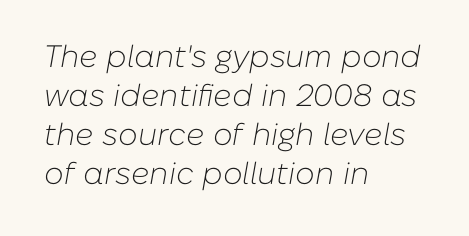
{"italic": "yes", "lean": "right", "slant_degrees": 10, "bold": "no", "weight": "light", "width": "normal", "stroke_contrast": "low", "x_height": "medium", "monospaced": "no", "underline": "no", "align": "left", "line_spacing": "normal", "line_spacing_ratio": 1.26, "letter_spacing": "normal", "letter_spacing_em": 0.0, "glyph_px": 31}
